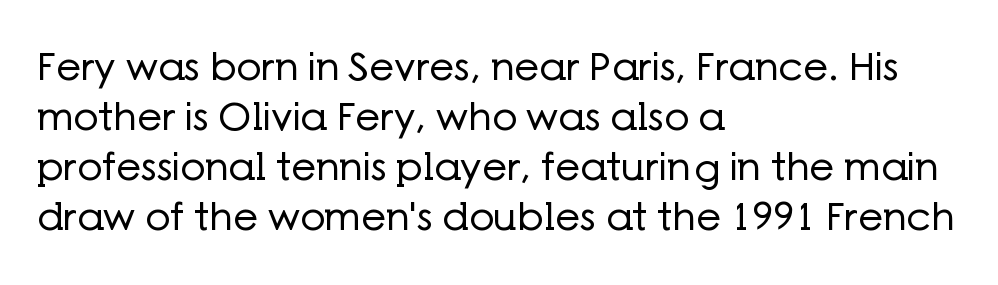
The image shows 39 px regular-weight sans-serif type, upright; set left-aligned, normal line spacing (1.28x), normal letter spacing, not underlined; low stroke contrast and a medium x-height.
